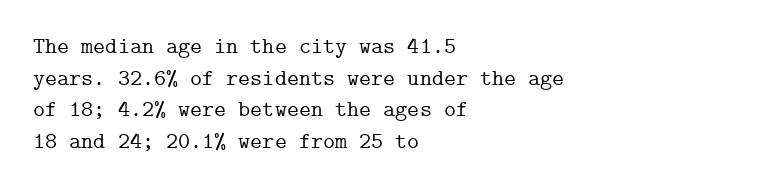
The image shows 23 px text type, upright; set left-aligned, normal line spacing (1.37x), normal letter spacing, not underlined.
